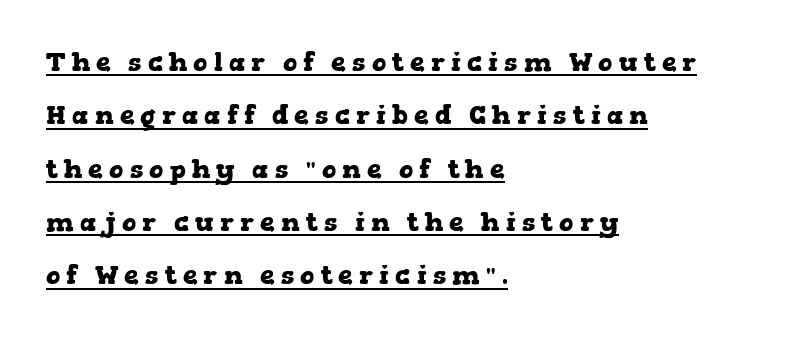
Q: Is the text bold? A: Yes.
Q: Is the text italic (slanted)? A: No, it is upright.
Q: Is the text underlined? A: Yes.
Q: How is the paragraph aligned? A: Left-aligned.
Q: Is the spacing between letters normal or unusually wide? A: Unusually wide.
Q: Is the spacing between lines tight, normal or loose? A: Loose.
